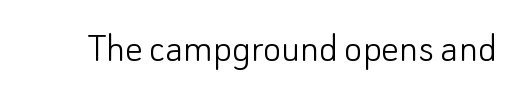
Descenders are the only things crossing below the line. Nope, no serifs anywhere on these letters. A typesetter would call this proportional, since set widths differ per character. No letter is thick-stroked: the sample isn't bold. What stands out about the letter spacing? Nothing — it is the standard amount. Italic? Not at all — the glyphs are vertical.
